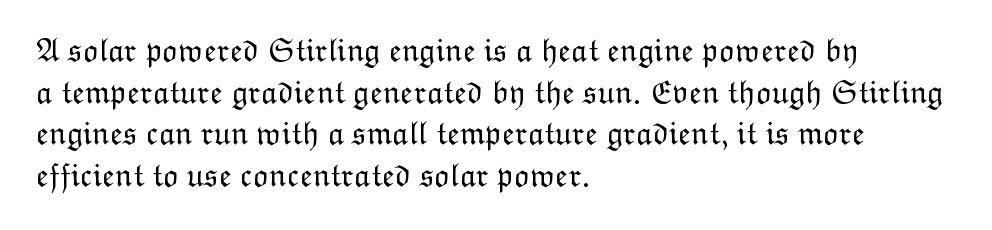
Glance below the letters and you will spot only blank space. Stroke mass is kept to a normal reading level or below. Here the glyphs are tracked normally, forming tight word shapes. Is this a fixed-width face? No — the glyphs have proportional, varying widths.
